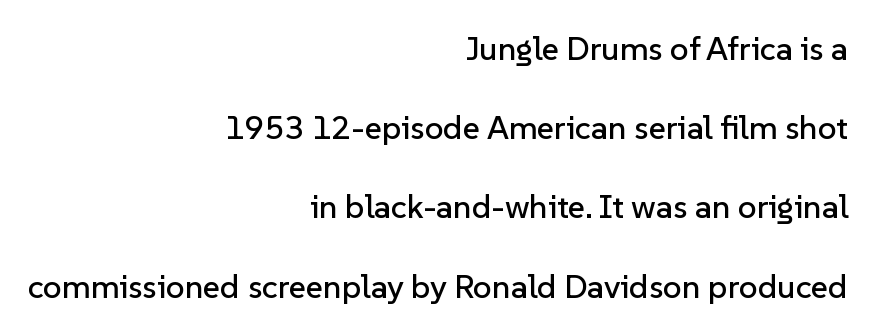
The image shows 33 px sans-serif type, upright; set right-aligned, loose line spacing (2.4x), normal letter spacing, not underlined; low stroke contrast and a medium x-height.
